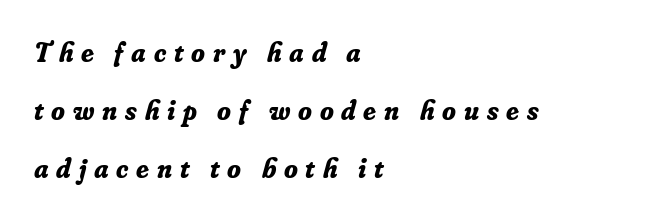
Q: Is the text bold? A: Yes.
Q: Is the text italic (slanted)? A: Yes, it leans right by about 16 degrees.
Q: Is the typeface a serif or a sans-serif typeface? A: Serif.
Q: Is the text underlined? A: No.
Q: How is the paragraph aligned? A: Left-aligned.
Q: Is the spacing between letters normal or unusually wide? A: Unusually wide.
Q: Is the spacing between lines tight, normal or loose? A: Loose.
Q: Width (condensed, normal, or wide)? A: Normal.
Q: Stroke contrast? A: Low.
Q: x-height? A: Small.
Q: Monospaced? A: No.
